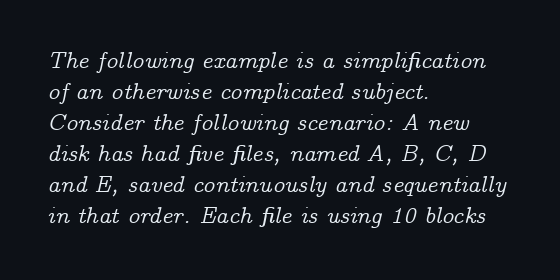
Glyph-to-glyph distance matches everyday printed text. Letters rest on an invisible, unmarked baseline. Characters are canted at an angle relative to the baseline's perpendicular. This sample is left-justified, so line endings fall wherever the words run out. Interline gaps are of average width in this sample.
